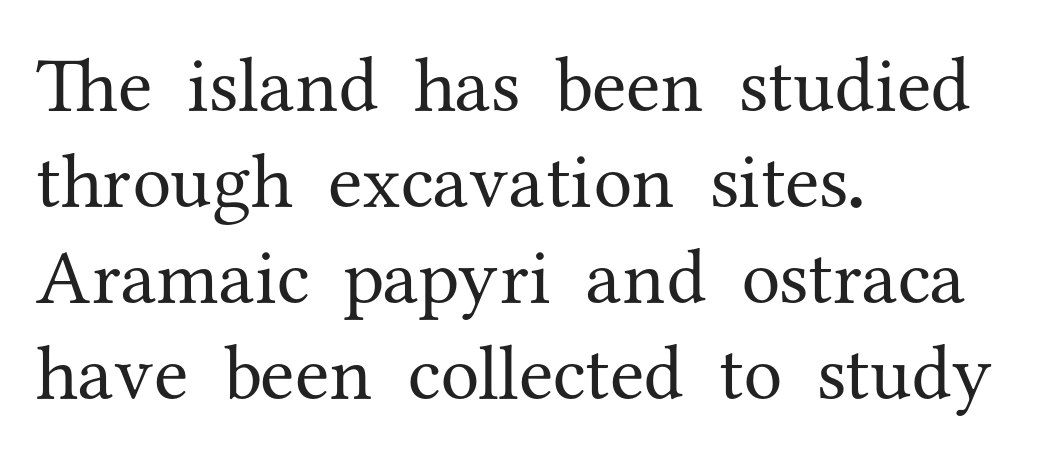
{"serif": "yes", "italic": "no", "bold": "no", "weight": "regular", "width": "normal", "stroke_contrast": "medium", "x_height": "medium", "monospaced": "no", "underline": "no", "align": "left", "line_spacing_ratio": 1.23, "letter_spacing": "normal", "letter_spacing_em": 0.0, "glyph_px": 78}
